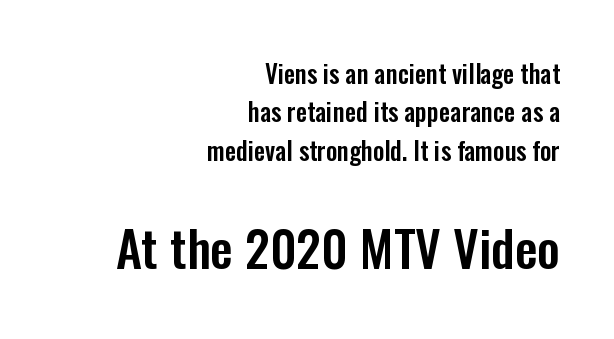
The image shows 50 px condensed sans-serif type, upright; set right-aligned, normal line spacing (1.54x), normal letter spacing, not underlined; the second (bottom) block is 2.0x larger; low stroke contrast and a medium x-height.
